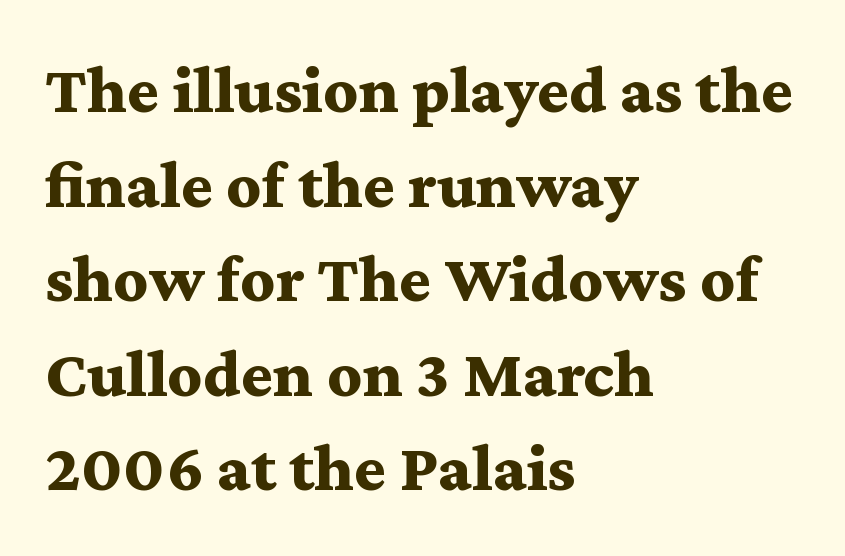
The image shows 68 px bold, wide serif type, upright; set left-aligned, normal line spacing (1.39x), normal letter spacing, not underlined; medium stroke contrast and a medium x-height.
